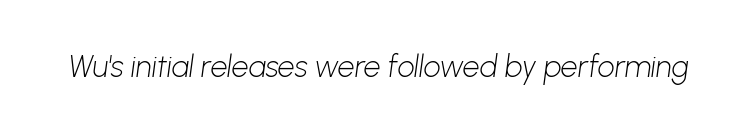
Each letter keeps its own natural width here, so spacing adapts to shape. Bold? No — there's no thickening of the strokes. Spacing between characters is what you'd get straight out of the box. Any mark beneath the type? The region is blank.
